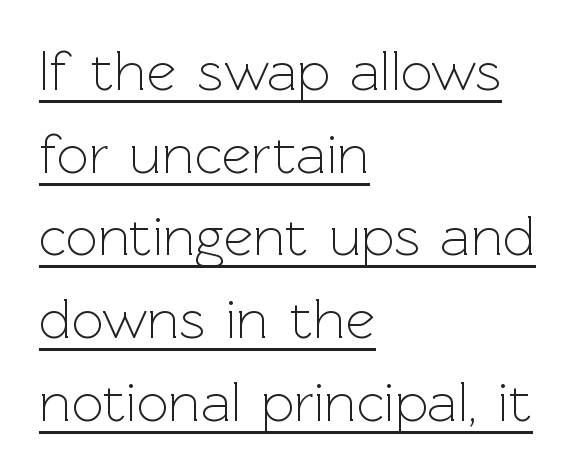
Interline gaps are of average width in this sample. Italic: no, the glyphs are upright roman. This is sans-serif lettering, the kind often seen on screens and signage. Each line starts at the same left margin while the right side varies. Think standard paragraph weight, or any step lighter than that. Between one letter and the next there's only the usual sliver of space.
